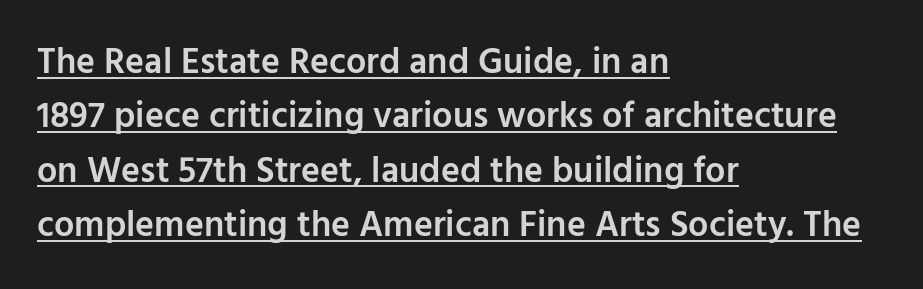
Line starts are locked; line ends wander. These lines keep a tight, regular rhythm from letter to letter. The font family rendered here belongs to the sans-serif group. The vertical gap from one line to the next is medium. Heft: intermediate — a semibold.
